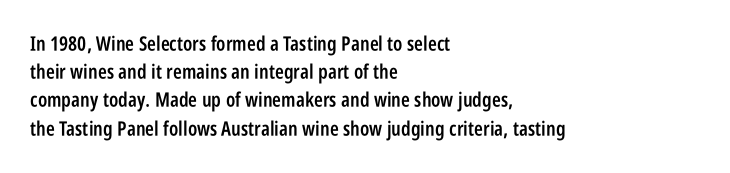
{"italic": "no", "bold": "semi", "underline": "no", "align": "left", "line_spacing": "normal", "line_spacing_ratio": 1.41, "letter_spacing": "normal", "letter_spacing_em": 0.0, "glyph_px": 20}
